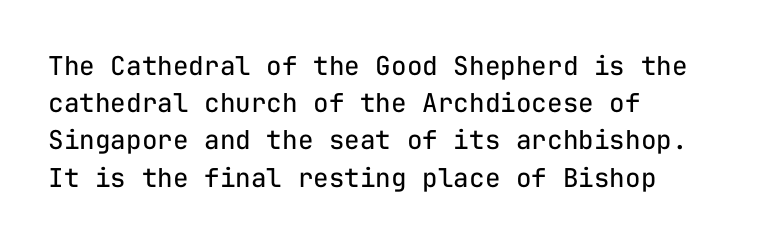
{"italic": "no", "bold": "no", "underline": "no", "align": "left", "line_spacing": "normal", "line_spacing_ratio": 1.43, "letter_spacing": "normal", "letter_spacing_em": 0.0, "glyph_px": 26}
